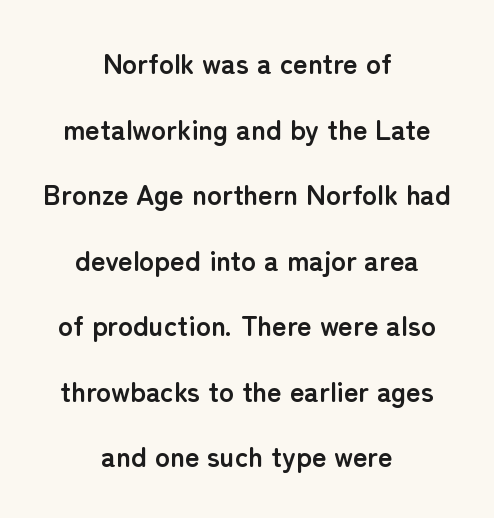
Q: Is the text bold? A: Yes.
Q: Is the text italic (slanted)? A: No, it is upright.
Q: Is the typeface a serif or a sans-serif typeface? A: Sans-serif.
Q: Is the text underlined? A: No.
Q: How is the paragraph aligned? A: Centered.
Q: Is the spacing between letters normal or unusually wide? A: Normal.
Q: Is the spacing between lines tight, normal or loose? A: Loose.
Q: Width (condensed, normal, or wide)? A: Normal.
Q: Stroke contrast? A: Low.
Q: x-height? A: Medium.
Q: Monospaced? A: No.
